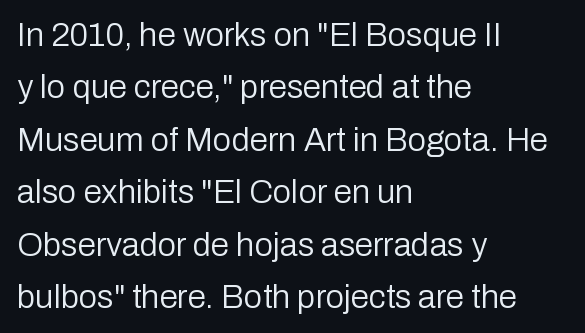
{"serif": "no", "italic": "no", "bold": "no", "weight": "regular", "width": "normal", "stroke_contrast": "low", "x_height": "medium", "monospaced": "no", "underline": "no", "align": "left", "line_spacing": "normal", "line_spacing_ratio": 1.59, "letter_spacing": "normal", "letter_spacing_em": 0.0, "glyph_px": 33}
